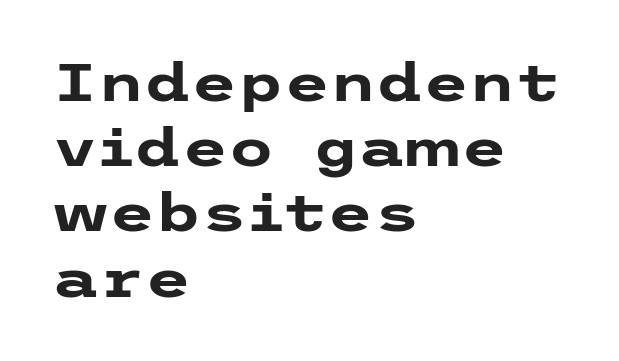
{"serif": "no", "italic": "no", "bold": "yes", "weight": "heavy", "width": "wide", "stroke_contrast": "low", "x_height": "medium", "underline": "no", "align": "left", "line_spacing_ratio": 1.23, "letter_spacing": "normal", "letter_spacing_em": 0.0, "glyph_px": 53}
